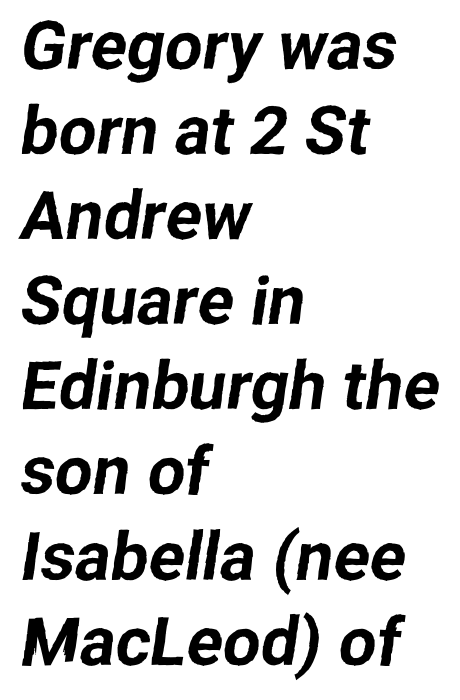
Q: Is the typeface a serif or a sans-serif typeface? A: Sans-serif.
Q: Is the text underlined? A: No.
Q: How is the paragraph aligned? A: Left-aligned.
Q: Is the spacing between letters normal or unusually wide? A: Normal.
Q: Is the spacing between lines tight, normal or loose? A: Normal.
Q: Width (condensed, normal, or wide)? A: Normal.
Q: Stroke contrast? A: Low.
Q: x-height? A: Medium.
Q: Monospaced? A: No.
